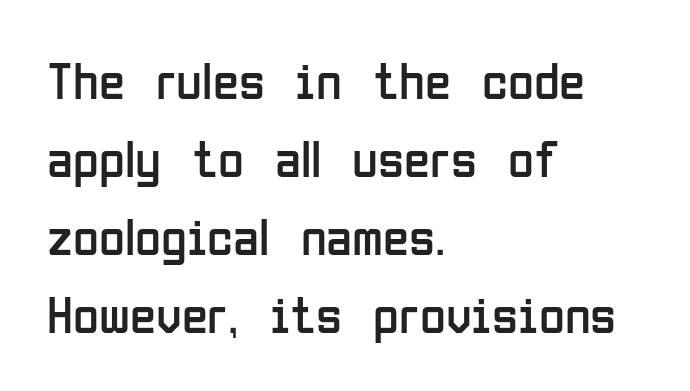
Words appear dense and cohesive because spacing is normal. How would I describe the line gaps? Plain and ordinary. It's the straight-up-and-down kind of type. Bare-footed words on every line. These lines are rendered in a variable-pitch font.
